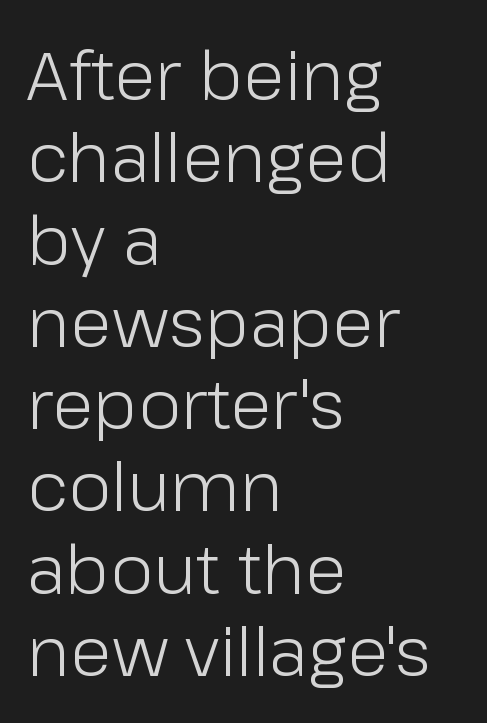
Words appear dense and cohesive because spacing is normal. The letterforms sit at book weight or below. The text was rendered using a sans face with plain stroke endings. The letters stand upright; this is a roman face. Character widths vary here, with narrow letters taking less room than wide ones.
